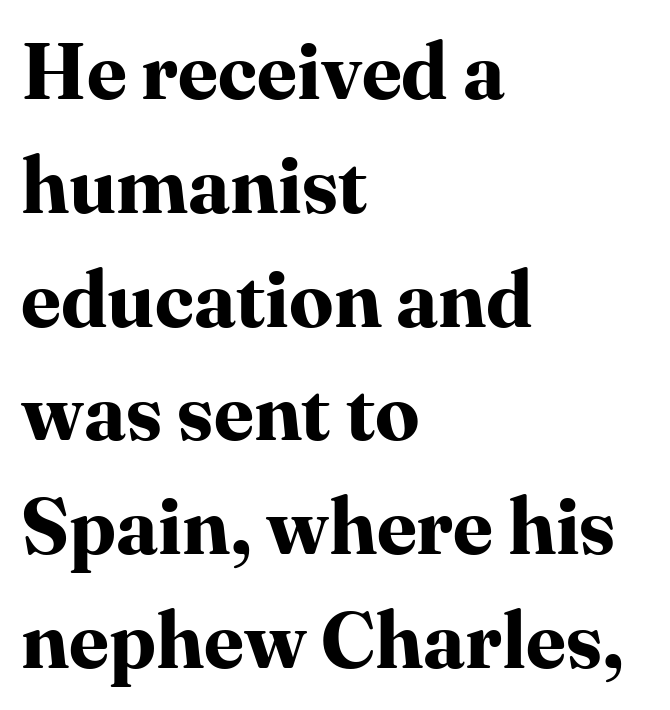
{"serif": "yes", "italic": "no", "bold": "yes", "weight": "bold", "width": "normal", "stroke_contrast": "high", "x_height": "medium", "monospaced": "no", "underline": "no", "align": "left", "line_spacing": "normal", "line_spacing_ratio": 1.44, "letter_spacing": "normal", "letter_spacing_em": 0.0, "glyph_px": 79}
